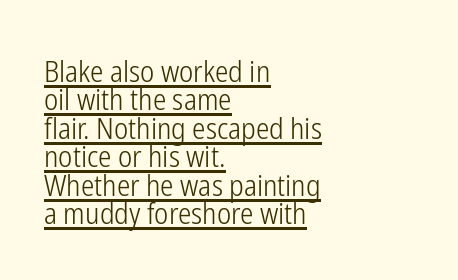
{"serif": "no", "italic": "no", "bold": "no", "weight": "light", "width": "condensed", "stroke_contrast": "low", "x_height": "medium", "monospaced": "no", "underline": "yes", "align": "left", "line_spacing": "tight", "line_spacing_ratio": 0.95, "letter_spacing": "normal", "letter_spacing_em": 0.0, "glyph_px": 30}
